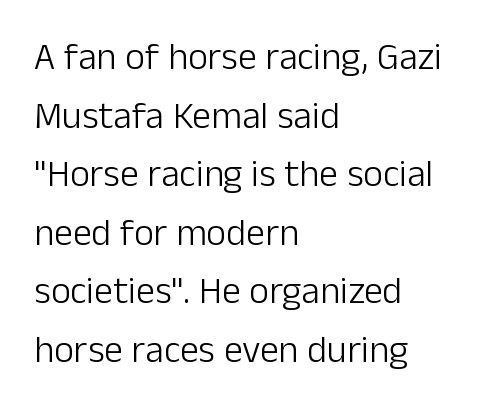
The image shows 38 px light sans-serif type, upright; set left-aligned, normal line spacing (1.54x), normal letter spacing, not underlined; low stroke contrast and a medium x-height.
